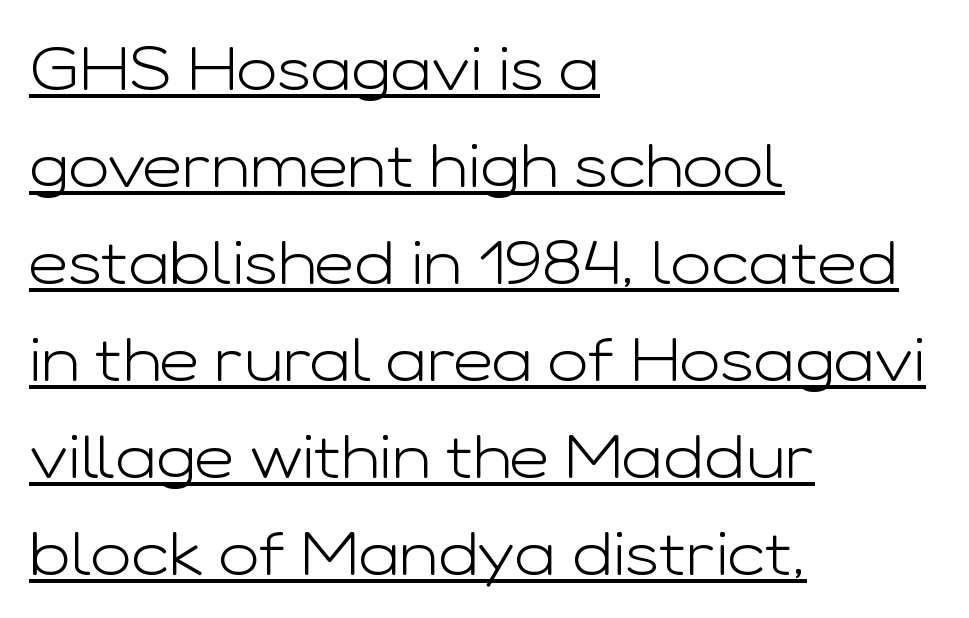
Is the letter spacing exaggerated? No — it looks like the ordinary default. Stems and bowls with no extra thickness — not bold. Serifs: no, the terminals of the letterforms are clean. You can see a thin bar hugging the bottom of the glyphs. Do the characters align in a grid? No, the font is proportional.
